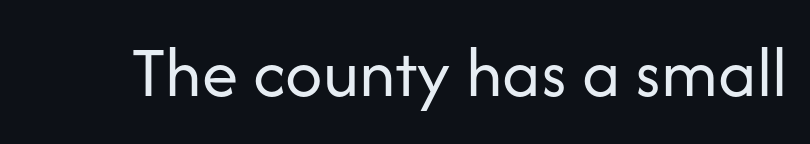
Q: Is the text bold? A: No.
Q: Is the text italic (slanted)? A: No, it is upright.
Q: Is the typeface a serif or a sans-serif typeface? A: Sans-serif.
Q: Is the text underlined? A: No.
Q: Is the spacing between letters normal or unusually wide? A: Normal.
Q: Width (condensed, normal, or wide)? A: Normal.
Q: Stroke contrast? A: Low.
Q: x-height? A: Medium.
Q: Monospaced? A: No.
